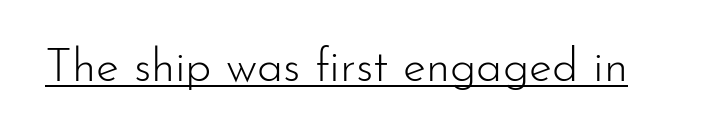
The specimen includes a rule beneath the text block's lines. This sample uses plain, unmodified letter spacing. Posture: vertical. The letters advance in unequal steps, a hallmark of proportional type.
